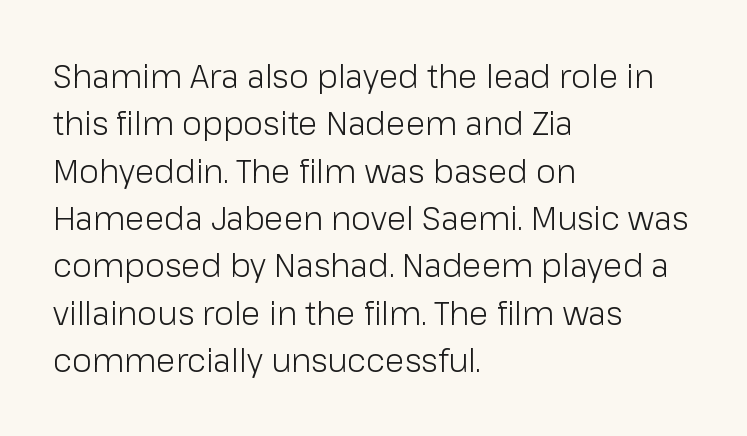
The image shows 32 px light sans-serif type, upright; set left-aligned, normal line spacing (1.48x), normal letter spacing, not underlined; low stroke contrast and a medium x-height.
